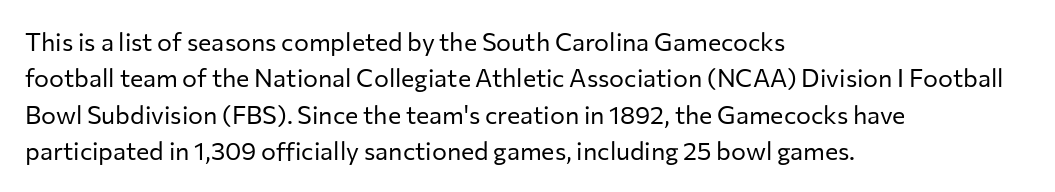
In terms of posture, this sample is upright. The passage shown has conventional tracking throughout. The zone under the glyphs is completely vacant. The lines are quadded left. These glyphs show unthickened strokes, regular width or finer. Rows of type keep a routine distance in the vertical direction.
